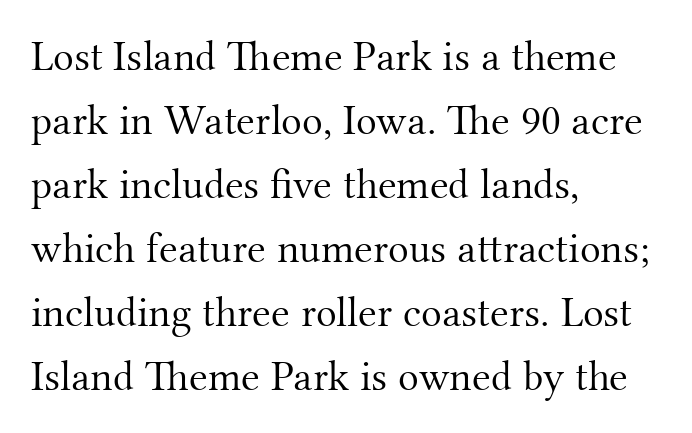
{"serif": "yes", "italic": "no", "bold": "no", "weight": "light", "width": "normal", "stroke_contrast": "medium", "x_height": "small", "monospaced": "no", "underline": "no", "align": "left", "line_spacing": "normal", "line_spacing_ratio": 1.49, "letter_spacing": "normal", "letter_spacing_em": 0.0, "glyph_px": 43}
